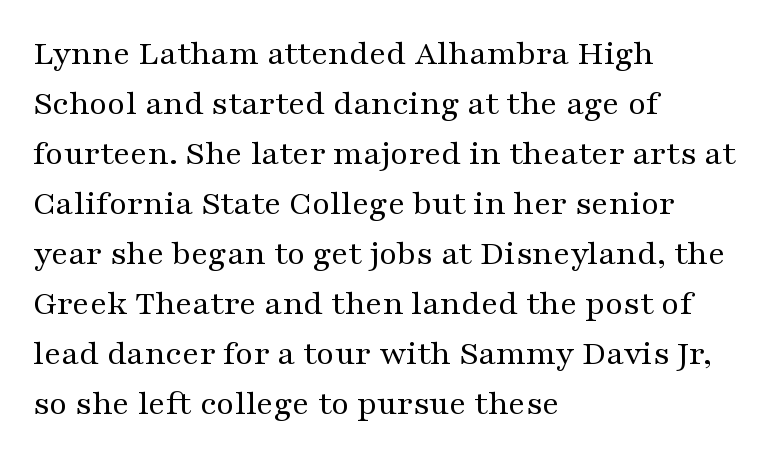
Every stem runs plumb, perpendicular to the baseline. The rag falls on the right side of this text block. In terms of letterspacing, this is plain default setting. This reads as an unemphasized weight, regular at the heaviest.
